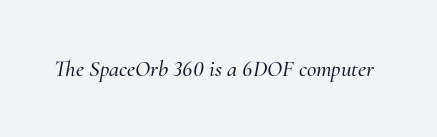
Q: Is the text italic (slanted)? A: Yes, it leans right by about 10 degrees.
Q: Is the text underlined? A: No.
Q: Is the spacing between letters normal or unusually wide? A: Normal.
